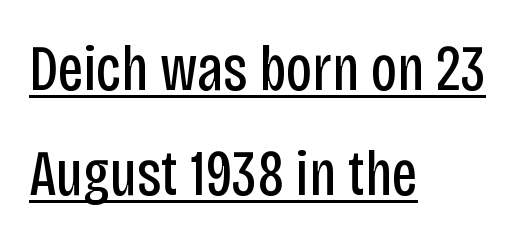
The face used here appears with an underline applied. Short and long lines alike share a common starting point at left. Weight class: somewhere from thin through regular. Letter spacing: default. The face used here is proportionally spaced, like ordinary book or web type.
